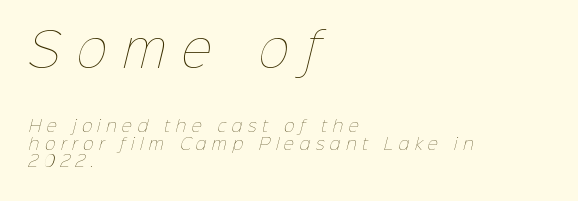
Q: Is the text bold? A: No.
Q: Is the text underlined? A: No.
Q: How is the paragraph aligned? A: Left-aligned.
Q: Is the spacing between letters normal or unusually wide? A: Unusually wide.
Q: Is the spacing between lines tight, normal or loose? A: Tight.
Q: Which block of text is set in a larger size, the first (top) or the second (bottom)? A: The first (top) one.
Q: Width (condensed, normal, or wide)? A: Normal.
Q: Stroke contrast? A: Low.
Q: x-height? A: Medium.
Q: Monospaced? A: No.
